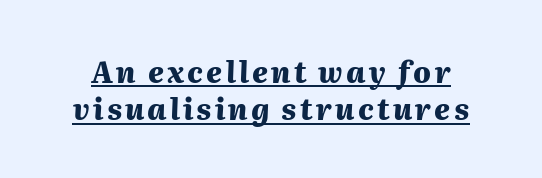
Varying glyph widths throughout — classic text-font behaviour. Emphasis by weight is at full strength: bold. Rows of type keep a routine distance in the vertical direction. Posture: slanted.
